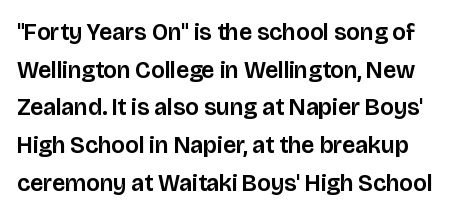
Notice how the stems are strictly vertical — no italics here. A bare baseline throughout the passage. Look at the tracking — it's just the regular setting, nothing added. The block of text has a typical density, with ordinary space between rows.
